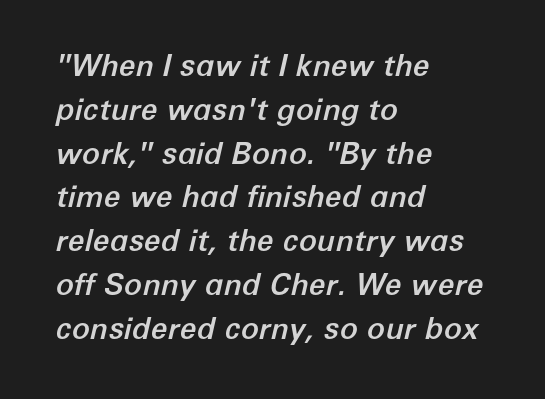
Note the varied advance widths — an 'i' is clearly narrower than an 'm'. Notice how the stems are inclined rather than vertical — that's the hallmark of italics. Words float on clear page, feet unadorned. Normally led — the rows are evenly, conventionally spaced. Line starts are locked; line ends wander.
